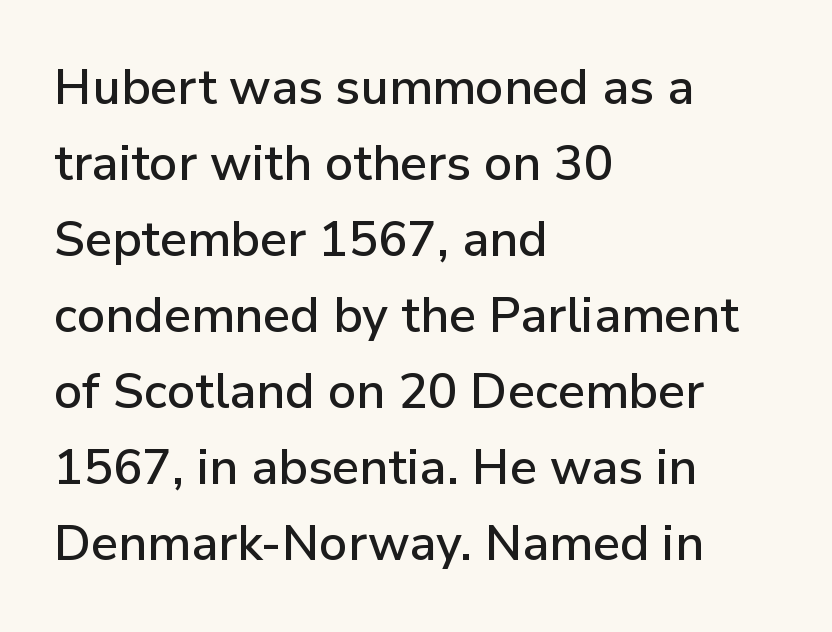
Q: Is the text italic (slanted)? A: No, it is upright.
Q: Is the typeface a serif or a sans-serif typeface? A: Sans-serif.
Q: Is the text underlined? A: No.
Q: How is the paragraph aligned? A: Left-aligned.
Q: Is the spacing between letters normal or unusually wide? A: Normal.
Q: Is the spacing between lines tight, normal or loose? A: Normal.
Q: Width (condensed, normal, or wide)? A: Normal.
Q: Stroke contrast? A: Low.
Q: x-height? A: Medium.
Q: Monospaced? A: No.
